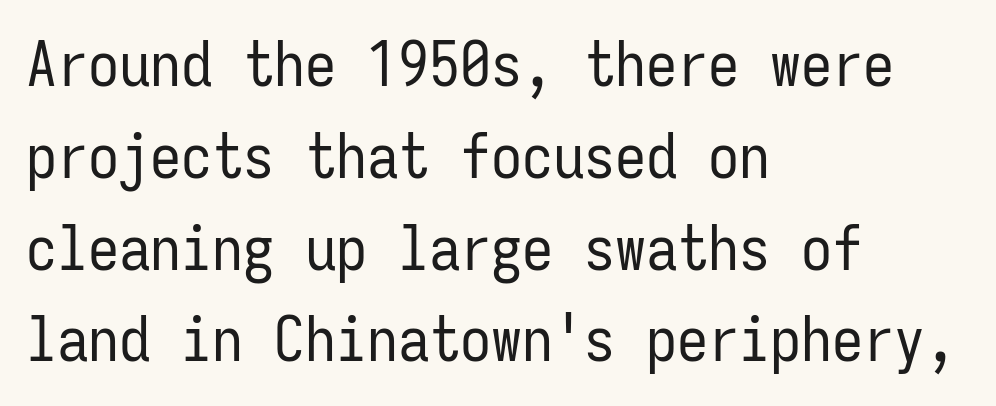
The face used here is monospaced, like something from a code editor. One-word summary of the alignment: left. You can tell it's not italic because the verticals are truly vertical. Whoever set this chose a conventional vertical rhythm.
